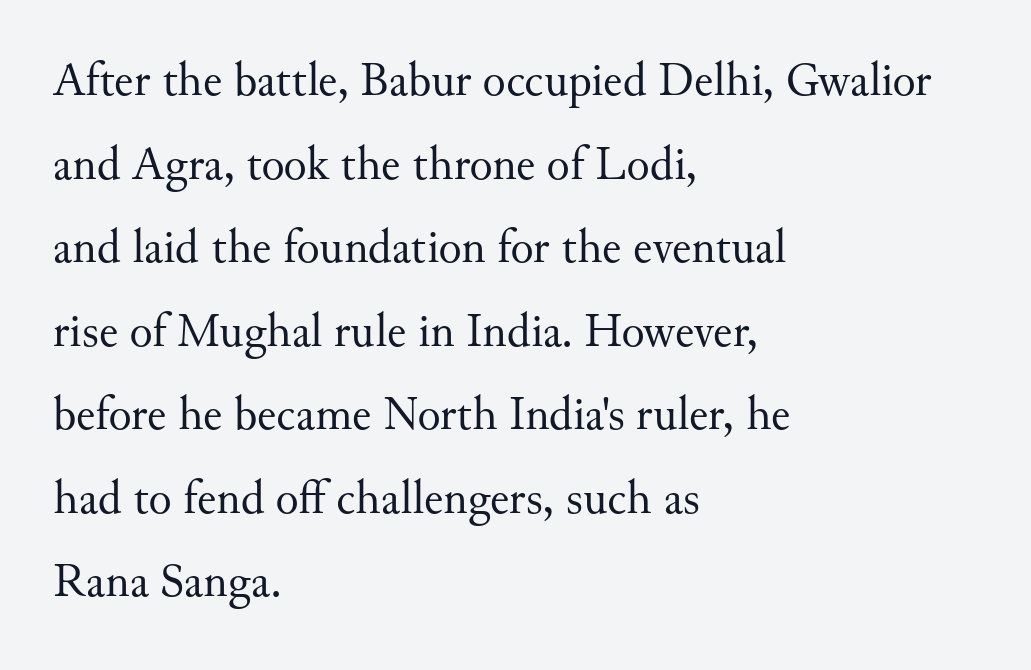
The image shows 48 px regular-weight serif type, upright; set left-aligned, line spacing 1.74x, normal letter spacing, not underlined; medium stroke contrast and a small x-height.
